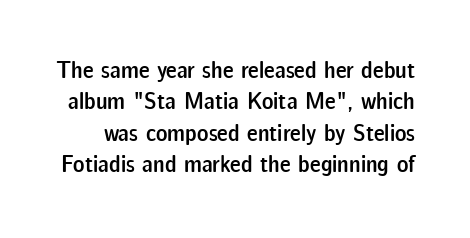
{"italic": "no", "bold": "semi", "underline": "no", "line_spacing": "normal", "line_spacing_ratio": 1.31, "letter_spacing": "normal", "letter_spacing_em": 0.0, "glyph_px": 24}
